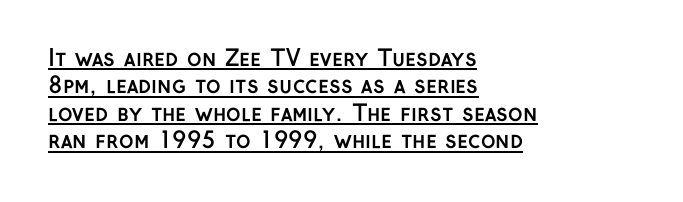
The image shows 22 px bold type, upright; set left-aligned, normal line spacing (1.25x), normal letter spacing, underlined.
